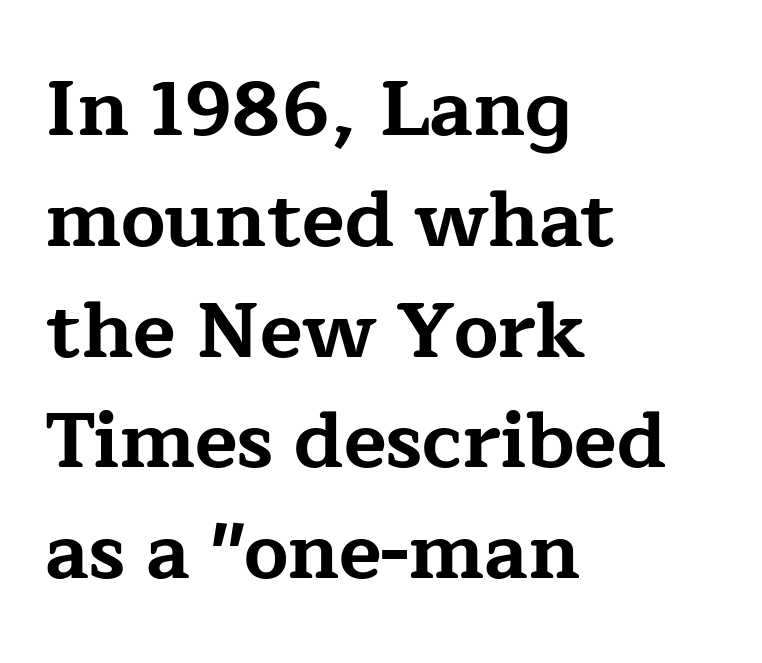
{"serif": "yes", "italic": "no", "bold": "yes", "weight": "bold", "width": "wide", "stroke_contrast": "low", "x_height": "medium", "monospaced": "no", "underline": "no", "align": "left", "line_spacing": "normal", "line_spacing_ratio": 1.42, "letter_spacing": "normal", "letter_spacing_em": 0.0, "glyph_px": 78}
